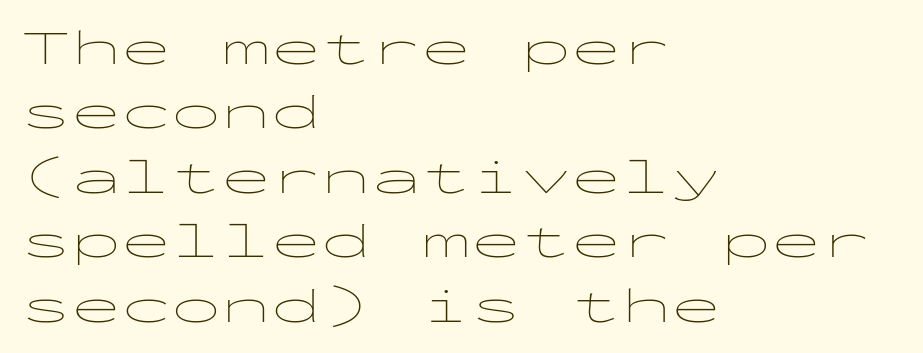
Leading matches the norm, producing a regular column. The glyphs in this specimen are sans serif. A student would call this left alignment; a typographer would say flush left, rag right. No word sits above an underline. Each letter, wide or thin by design, is forced into the same width here.
